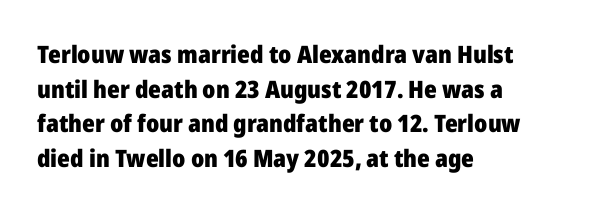
Rule under the text: the space is simply empty. Nothing unusual about the tracking: characters are spaced as the font intends. Leading: standard. This sample uses an upright cut, with every glyph sitting square on the baseline. Set as a true bold cut, around the 700 mark. Line beginnings align vertically; line endings do not.
